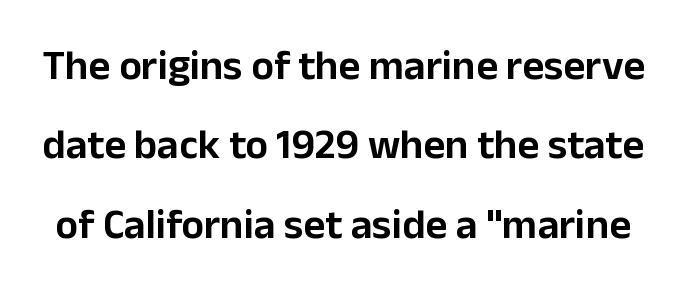
Think of a printed novel: that variable character pitch is what you see here. Clear beneath every line of the passage. If you drew a line through each stem, it would be perfectly vertical. Short note: letters normally spaced. Note: no serifs on the glyphs.
